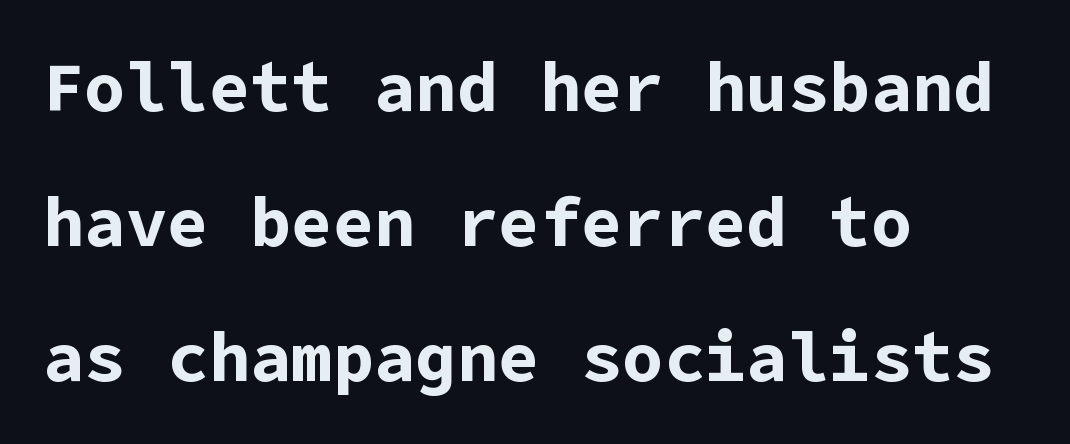
The image shows 69 px bold sans-serif type, upright; set left-aligned, loose line spacing (1.96x), normal letter spacing, not underlined; low stroke contrast and a medium x-height.
